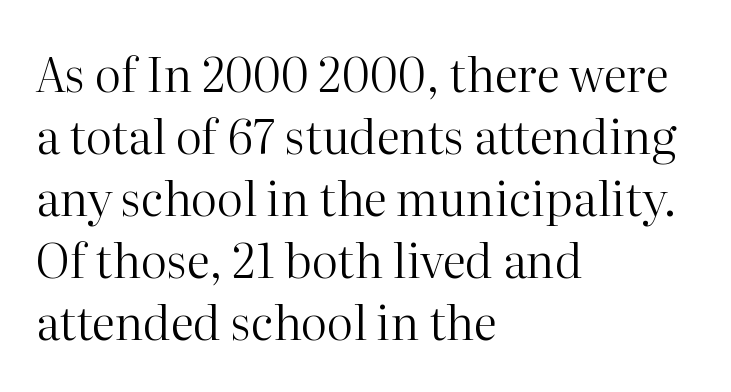
Q: Is the text bold? A: No.
Q: Is the text italic (slanted)? A: No, it is upright.
Q: Is the typeface a serif or a sans-serif typeface? A: Serif.
Q: Is the text underlined? A: No.
Q: How is the paragraph aligned? A: Left-aligned.
Q: Is the spacing between letters normal or unusually wide? A: Normal.
Q: Is the spacing between lines tight, normal or loose? A: Normal.
Q: Width (condensed, normal, or wide)? A: Normal.
Q: Stroke contrast? A: High.
Q: x-height? A: Medium.
Q: Monospaced? A: No.
